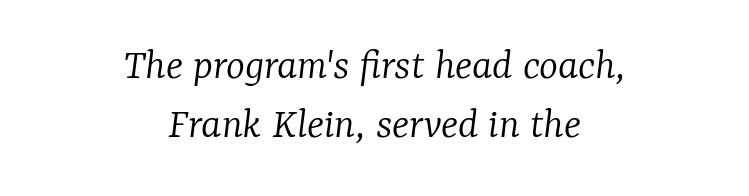
You could call the tracking neutral — neither tight nor loose. Compared with a flush-left layout, this one balances lines on the center instead. The cut favours lightness, reaching ordinary text weight at its darkest. The rendering shows small feet on the letterforms — a serif design. The glyphs are unaccompanied by any horizontal stroke below them. Is this a fixed-width face? No — the glyphs have proportional, varying widths.
